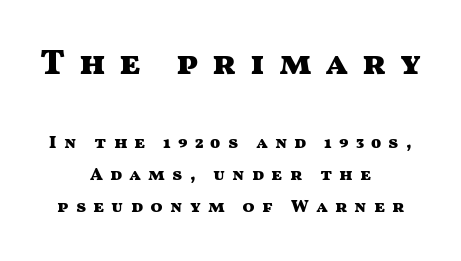
Q: Is the text bold? A: Yes.
Q: Is the text italic (slanted)? A: No, it is upright.
Q: Is the typeface a serif or a sans-serif typeface? A: Sans-serif.
Q: Is the text underlined? A: No.
Q: How is the paragraph aligned? A: Centered.
Q: Is the spacing between letters normal or unusually wide? A: Unusually wide.
Q: Which block of text is set in a larger size, the first (top) or the second (bottom)? A: The first (top) one.
Q: Width (condensed, normal, or wide)? A: Wide.
Q: Stroke contrast? A: Medium.
Q: x-height? A: Medium.
Q: Monospaced? A: No.
